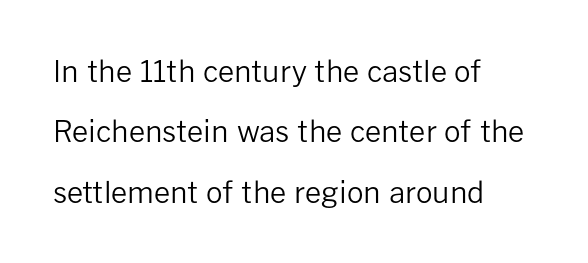
{"serif": "no", "italic": "no", "bold": "no", "weight": "regular", "width": "normal", "stroke_contrast": "low", "x_height": "medium", "monospaced": "no", "underline": "no", "align": "left", "line_spacing": "loose", "line_spacing_ratio": 2.08, "letter_spacing": "normal", "letter_spacing_em": 0.0, "glyph_px": 29}
